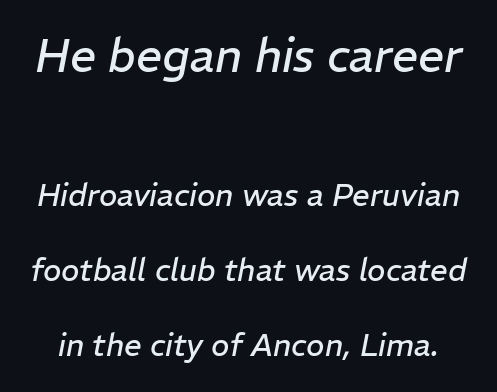
The image shows 46 px regular-weight type, italic (leaning right); set loose line spacing (2.43x), normal letter spacing, not underlined; the first (top) block is 1.48x larger; low stroke contrast and a medium x-height.
